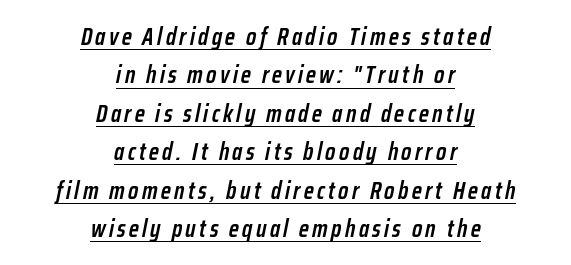
Stems and bowls a touch heavier than normal — semibold. In CSS terms this would be text-align: center. Like a heading marked for emphasis, these lines bear an underscore. If you drew a line through each stem, it would be angled.
